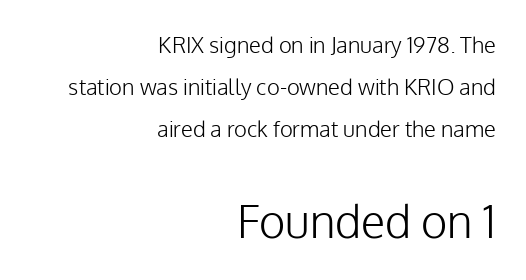
{"serif": "no", "italic": "no", "bold": "no", "weight": "light", "width": "normal", "stroke_contrast": "low", "x_height": "medium", "monospaced": "no", "underline": "no", "align": "right", "line_spacing": "loose", "line_spacing_ratio": 1.9, "letter_spacing": "normal", "letter_spacing_em": 0.0, "larger_block": "second", "size_ratio": 2.05, "glyph_px": 45}
